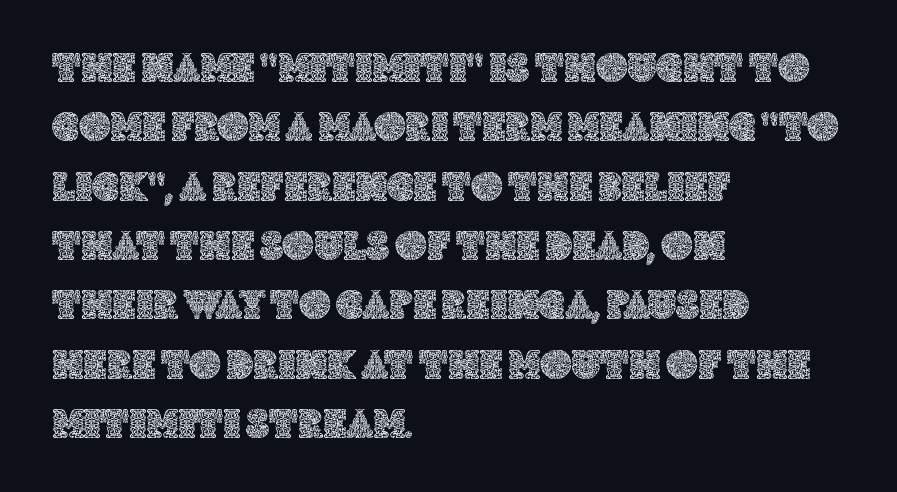
Q: Is the text italic (slanted)? A: No, it is upright.
Q: Is the text underlined? A: No.
Q: How is the paragraph aligned? A: Left-aligned.
Q: Is the spacing between letters normal or unusually wide? A: Normal.
Q: Is the spacing between lines tight, normal or loose? A: Normal.
Q: Width (condensed, normal, or wide)? A: Normal.
Q: x-height? A: Large.
Q: Monospaced? A: No.
